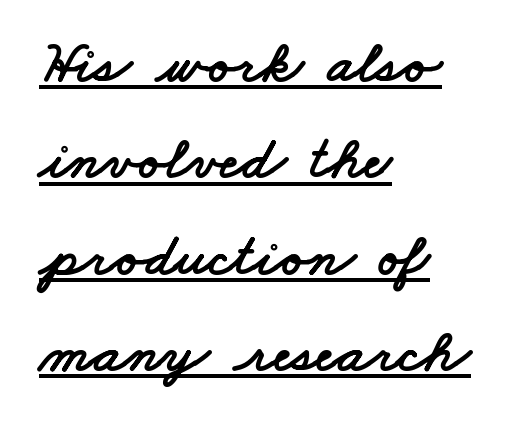
{"serif": "no", "width": "wide", "stroke_contrast": "low", "x_height": "small", "monospaced": "no", "underline": "yes", "align": "left", "line_spacing": "normal", "line_spacing_ratio": 1.58, "letter_spacing": "normal", "letter_spacing_em": 0.0, "glyph_px": 61}
